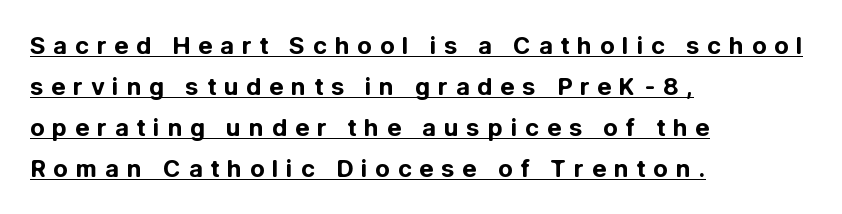
Q: Is the text bold? A: Yes.
Q: Is the text italic (slanted)? A: No, it is upright.
Q: Is the text underlined? A: Yes.
Q: How is the paragraph aligned? A: Left-aligned.
Q: Is the spacing between letters normal or unusually wide? A: Unusually wide.
